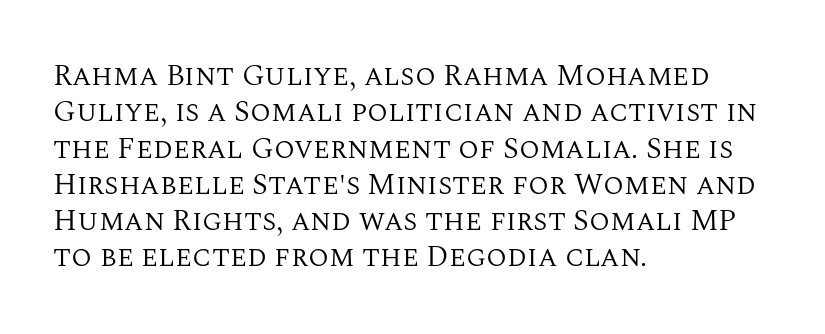
Does extra space separate the letters? No, they use regular spacing. The gap between lines stays unmarked. Is the block centered? No — it sits flush against the left margin. This is serif lettering, the kind often seen in printed books.
